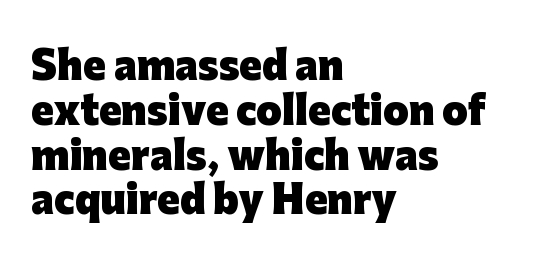
Q: Is the text bold? A: Yes.
Q: Is the text italic (slanted)? A: No, it is upright.
Q: Is the typeface a serif or a sans-serif typeface? A: Sans-serif.
Q: Is the text underlined? A: No.
Q: How is the paragraph aligned? A: Left-aligned.
Q: Is the spacing between letters normal or unusually wide? A: Normal.
Q: Width (condensed, normal, or wide)? A: Normal.
Q: Stroke contrast? A: Low.
Q: x-height? A: Medium.
Q: Monospaced? A: No.
